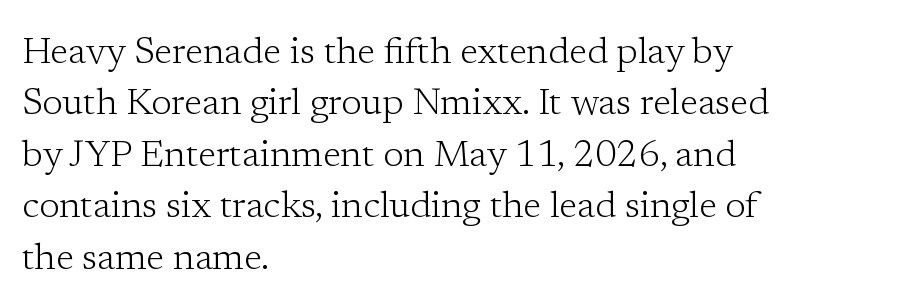
Q: Is the text bold? A: No.
Q: Is the text italic (slanted)? A: No, it is upright.
Q: Is the typeface a serif or a sans-serif typeface? A: Serif.
Q: Is the text underlined? A: No.
Q: How is the paragraph aligned? A: Left-aligned.
Q: Is the spacing between letters normal or unusually wide? A: Normal.
Q: Is the spacing between lines tight, normal or loose? A: Normal.
Q: Width (condensed, normal, or wide)? A: Normal.
Q: Stroke contrast? A: Low.
Q: x-height? A: Medium.
Q: Monospaced? A: No.
